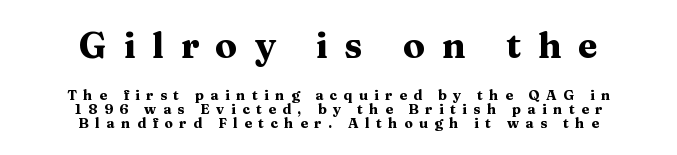
The image shows 36 px heavy, wide serif type, upright; set centered, tight line spacing (0.99x), unusually wide letter spacing (+0.46 em), not underlined; the first (top) block is 2.57x larger; medium stroke contrast and a medium x-height.
